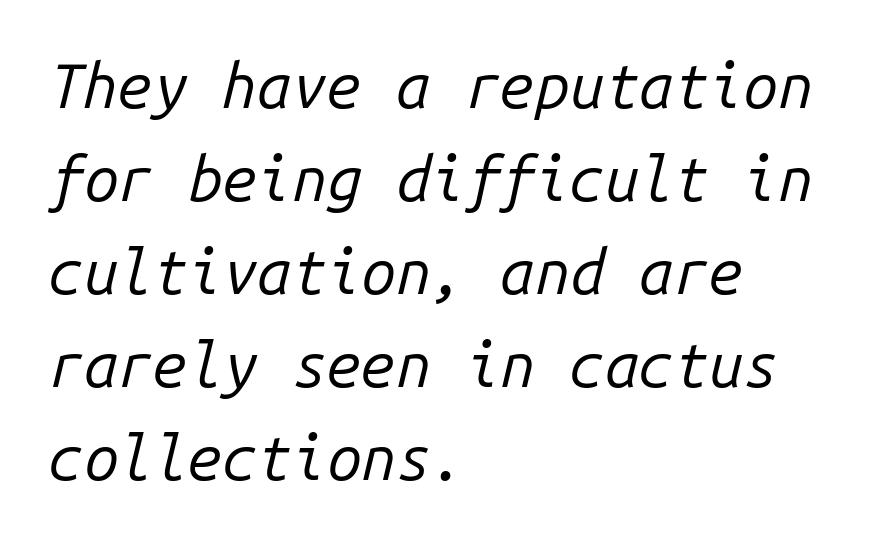
Q: Is the text bold? A: No.
Q: Is the text italic (slanted)? A: Yes, it leans right by about 14 degrees.
Q: Is the text underlined? A: No.
Q: How is the paragraph aligned? A: Left-aligned.
Q: Is the spacing between letters normal or unusually wide? A: Normal.
Q: Is the spacing between lines tight, normal or loose? A: Normal.
Q: Width (condensed, normal, or wide)? A: Normal.
Q: Stroke contrast? A: Low.
Q: x-height? A: Medium.
Q: Monospaced? A: Yes.
